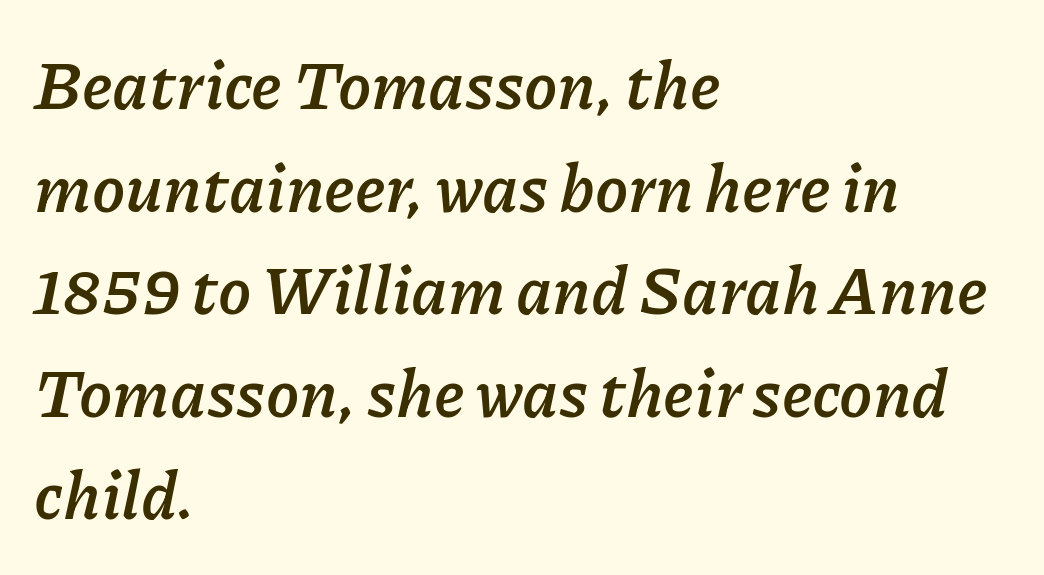
The image shows 67 px semibold type, italic (leaning right); set left-aligned, normal line spacing (1.53x), normal letter spacing, not underlined; low stroke contrast and a medium x-height.
